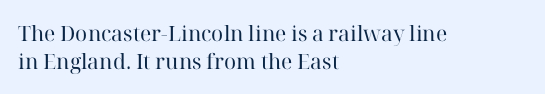
Q: Is the text bold? A: No.
Q: Is the text italic (slanted)? A: No, it is upright.
Q: Is the text underlined? A: No.
Q: How is the paragraph aligned? A: Left-aligned.
Q: Is the spacing between letters normal or unusually wide? A: Normal.
Q: Is the spacing between lines tight, normal or loose? A: Normal.
